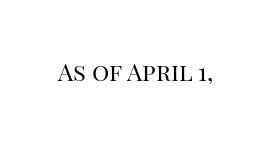
The image shows 24 px text type, upright; set normal letter spacing, not underlined.
